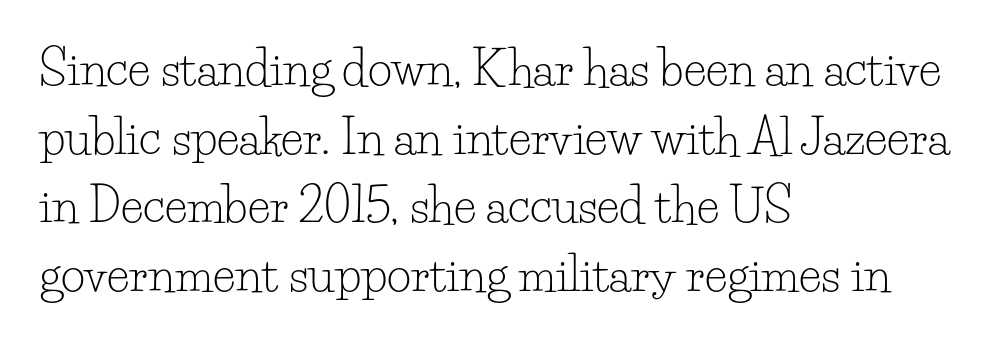
{"serif": "yes", "italic": "no", "bold": "no", "weight": "light", "width": "normal", "stroke_contrast": "low", "x_height": "small", "monospaced": "no", "underline": "no", "align": "left", "line_spacing": "normal", "line_spacing_ratio": 1.46, "letter_spacing": "normal", "letter_spacing_em": 0.0, "glyph_px": 47}
